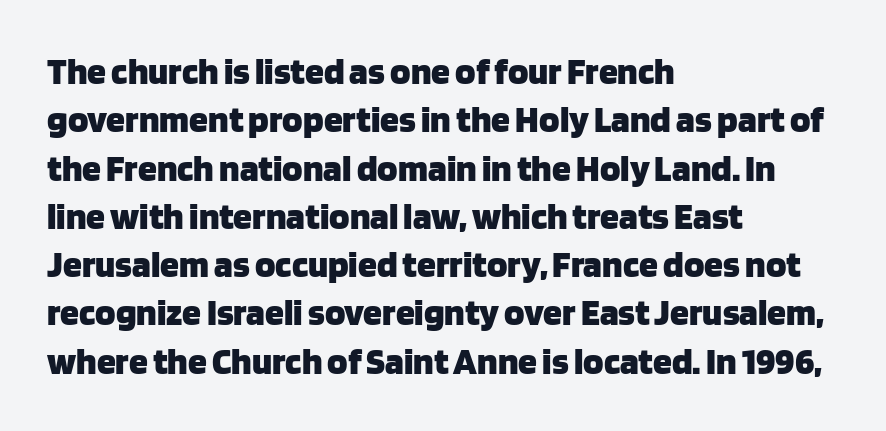
Is this a fixed-width face? No — the glyphs have proportional, varying widths. Honestly, there is no underline to notice here at all. The rendering uses a moderate line-height, typical for paragraphs. The letters sit at their default tracking, neither squeezed nor spread. Style check: upright. Regarding serifs, this sample does without them.
